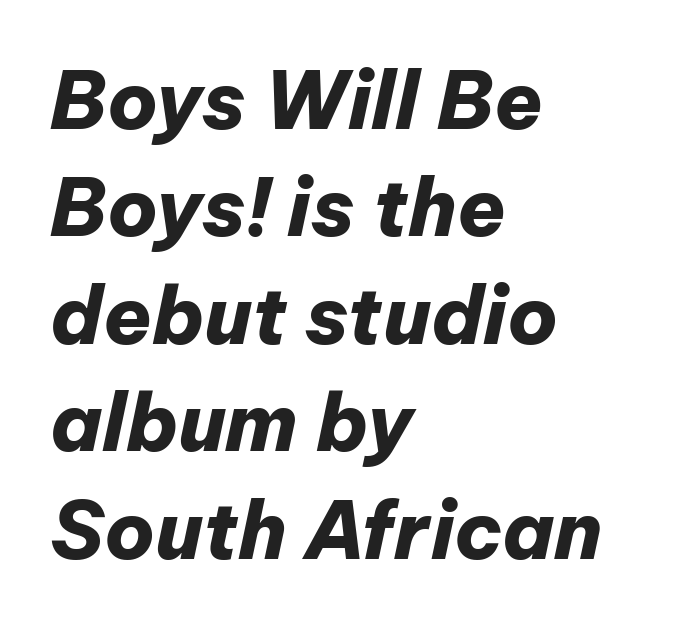
The image shows 79 px heavy type, italic (leaning right); set left-aligned, normal line spacing (1.36x), normal letter spacing, not underlined; low stroke contrast and a medium x-height.
